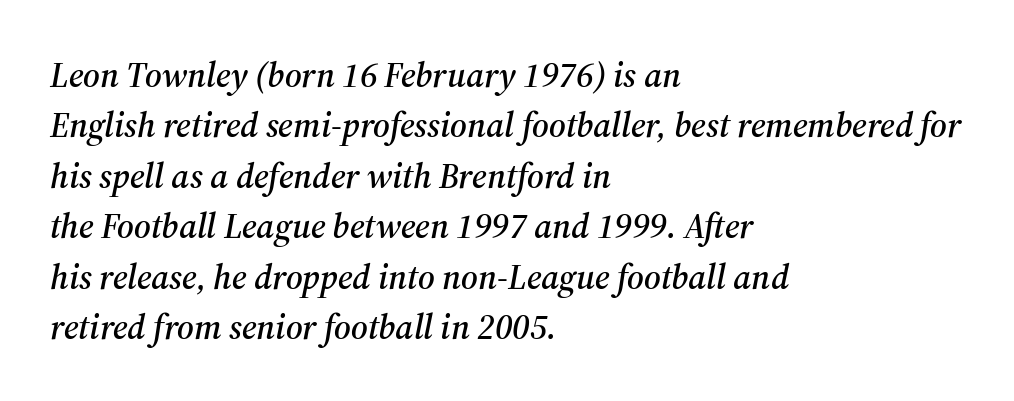
Q: Is the text italic (slanted)? A: Yes, it leans right by about 12 degrees.
Q: Is the typeface a serif or a sans-serif typeface? A: Serif.
Q: Is the text underlined? A: No.
Q: How is the paragraph aligned? A: Left-aligned.
Q: Is the spacing between letters normal or unusually wide? A: Normal.
Q: Is the spacing between lines tight, normal or loose? A: Normal.
Q: Width (condensed, normal, or wide)? A: Normal.
Q: Stroke contrast? A: Medium.
Q: x-height? A: Medium.
Q: Monospaced? A: No.
